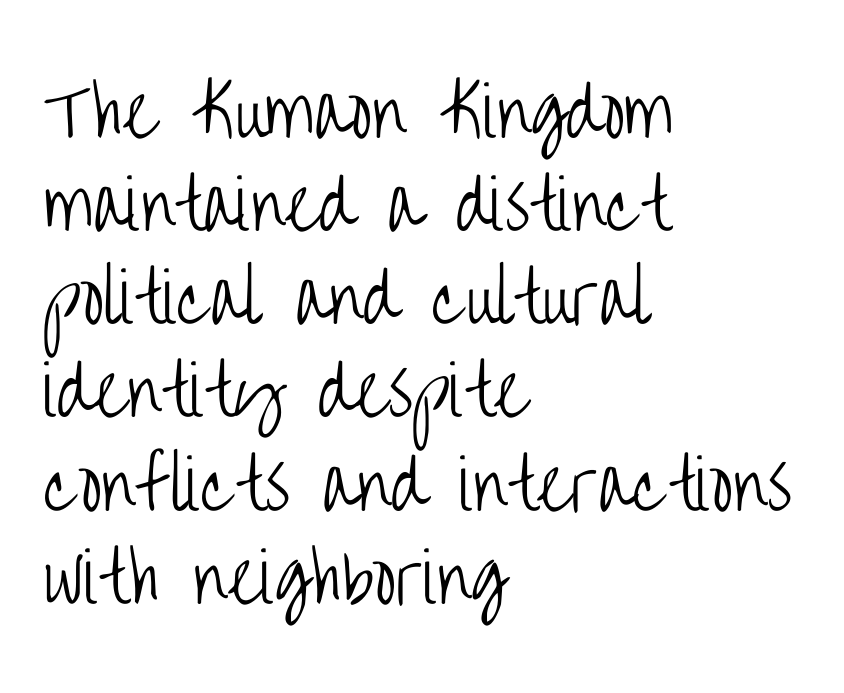
{"serif": "no", "italic": "no", "bold": "no", "weight": "light", "width": "condensed", "stroke_contrast": "low", "x_height": "large", "monospaced": "no", "underline": "no", "align": "left", "line_spacing": "normal", "line_spacing_ratio": 1.37, "letter_spacing": "normal", "letter_spacing_em": 0.0, "glyph_px": 68}
